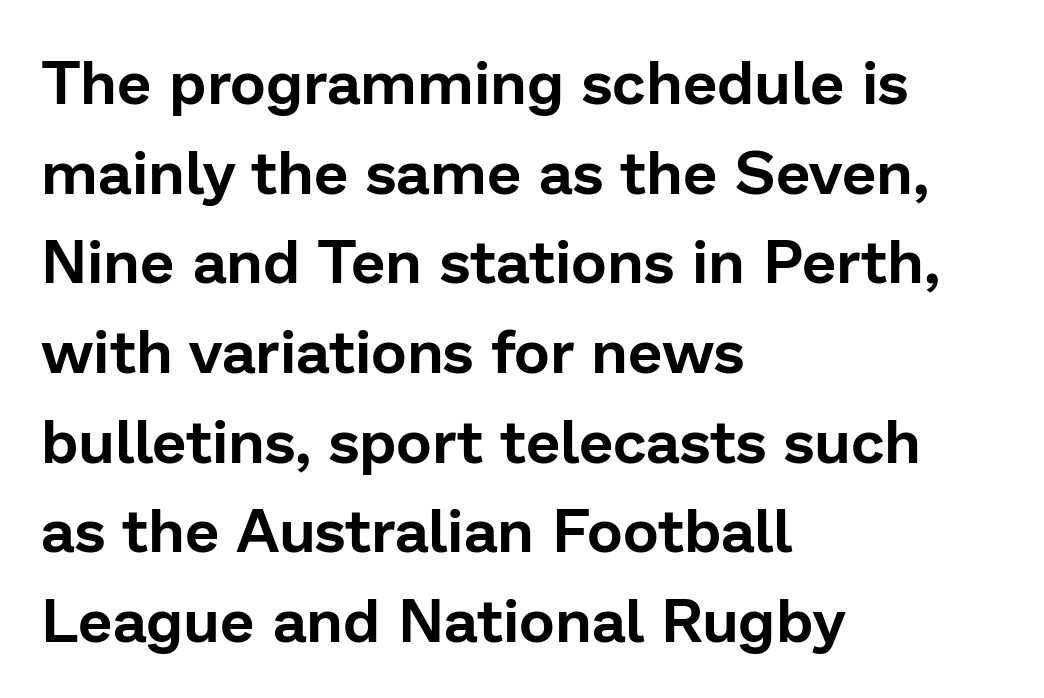
Does the leading feel generous? No, just average. Only glyphs here, with clear space below each row. Here the glyphs are tracked normally, forming tight word shapes. The typesetter chose a ragged-right arrangement here. Look at the bottom of the vertical strokes: they stop flat, with no serifs.
